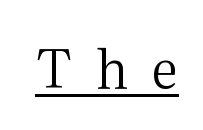
{"serif": "yes", "italic": "no", "bold": "no", "weight": "regular", "width": "normal", "stroke_contrast": "medium", "x_height": "medium", "monospaced": "no", "underline": "yes", "letter_spacing": "wide", "letter_spacing_em": 0.45, "glyph_px": 53}
